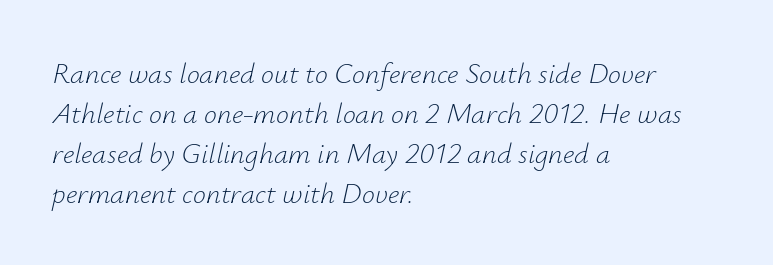
{"italic": "yes", "lean": "right", "slant_degrees": 12, "bold": "no", "weight": "light", "width": "normal", "stroke_contrast": "low", "x_height": "small", "monospaced": "no", "underline": "no", "align": "left", "line_spacing": "normal", "line_spacing_ratio": 1.38, "letter_spacing": "normal", "letter_spacing_em": 0.0, "glyph_px": 29}
